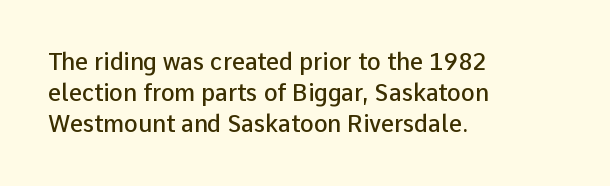
Whoever set this chose a conventional vertical rhythm. There is no visible air inserted between adjacent glyphs. Where is the straight margin? On the left. Type without underlining. The specimen reads as upright at a glance. The typesetting leans somewhat heavy: a semibold.
